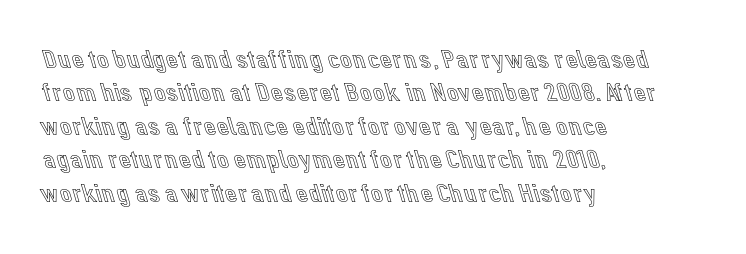
{"underline": "no", "align": "left", "line_spacing_ratio": 1.24, "letter_spacing": "normal", "letter_spacing_em": 0.0, "glyph_px": 27}
